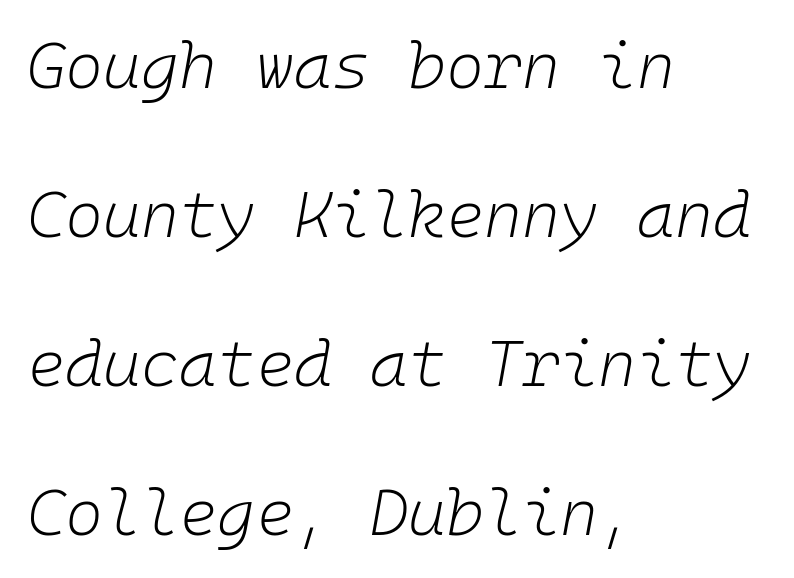
The image shows 65 px light type, italic (leaning right), monospaced; set left-aligned, loose line spacing (2.29x), normal letter spacing, not underlined; low stroke contrast and a medium x-height.
